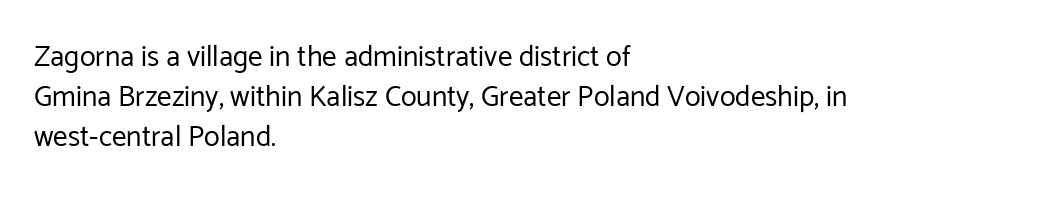
The glyphs in this specimen are sans serif. Here the designer chose a conventional face with non-uniform glyph widths. Stroke mass is kept to a normal reading level or below. The passage shown has conventional tracking throughout. Decoration check: the copy has no underline.
